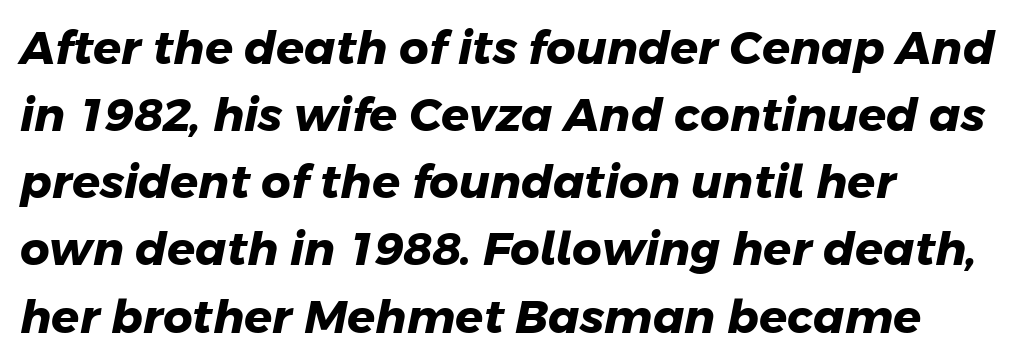
Letters rest on an invisible, unmarked baseline. Default kerning and tracking; the words read as compact shapes. Alignment: flush left. Heavy-handed strokes throughout: this text is bold. Nothing sits at the stroke ends, so this counts as sans-serif. This sample keeps an unexceptional amount of space between lines.
